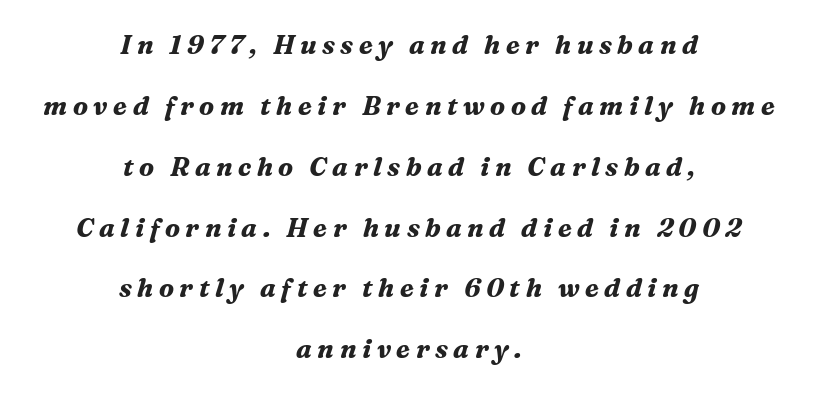
{"italic": "yes", "lean": "right", "slant_degrees": 16, "bold": "yes", "underline": "no", "align": "center", "line_spacing": "loose", "line_spacing_ratio": 2.34, "letter_spacing": "wide", "letter_spacing_em": 0.21, "glyph_px": 26}
